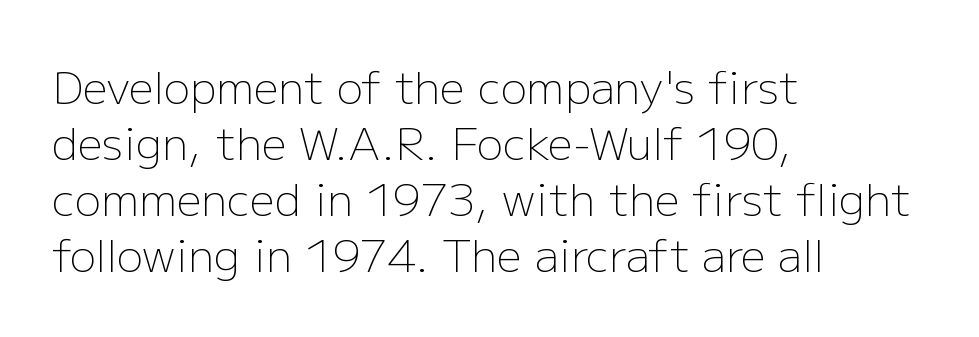
{"serif": "no", "italic": "no", "bold": "no", "weight": "light", "width": "normal", "stroke_contrast": "low", "x_height": "medium", "monospaced": "no", "underline": "no", "align": "left", "line_spacing": "normal", "line_spacing_ratio": 1.27, "letter_spacing": "normal", "letter_spacing_em": 0.0, "glyph_px": 44}
